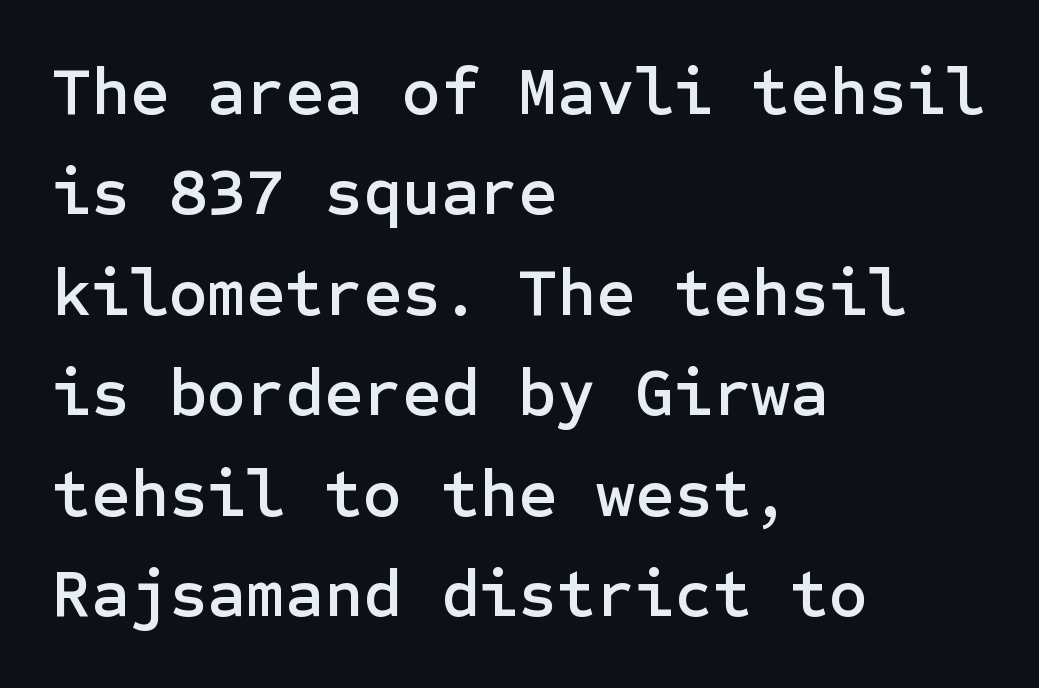
Q: Is the text italic (slanted)? A: No, it is upright.
Q: Is the typeface a serif or a sans-serif typeface? A: Sans-serif.
Q: Is the text underlined? A: No.
Q: How is the paragraph aligned? A: Left-aligned.
Q: Is the spacing between letters normal or unusually wide? A: Normal.
Q: Is the spacing between lines tight, normal or loose? A: Normal.
Q: Width (condensed, normal, or wide)? A: Normal.
Q: Stroke contrast? A: Low.
Q: x-height? A: Medium.
